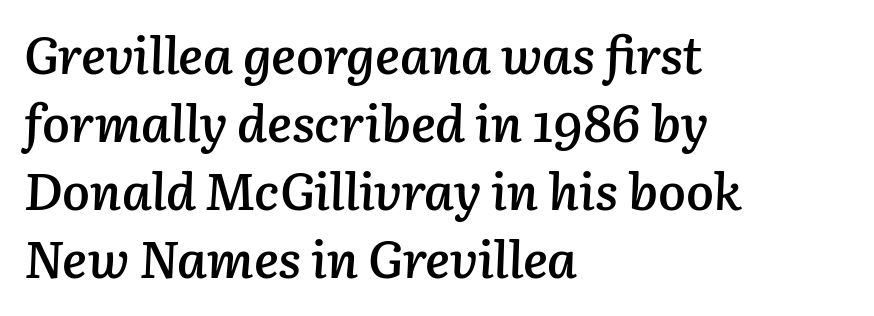
Spacing verdict: proportional, widths tailored to each character. Casual observation: everything's shoved over to the left. Words appear dense and cohesive because spacing is normal. These lines were composed using italics. The baseline area is clear. The font is running at a semibold setting, under full bold.
